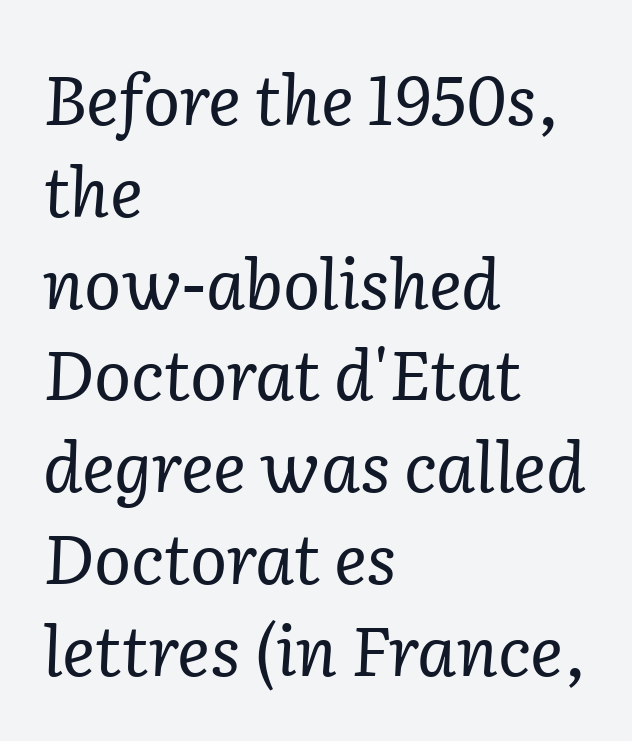
Alignment: flush left. The face used here is rendered with its standard letterfit. On a weight scale, this lands at 450 or below. Is this a sans? No — the strokes have serifs. What's the leading like? Ordinary, nothing unusual.
